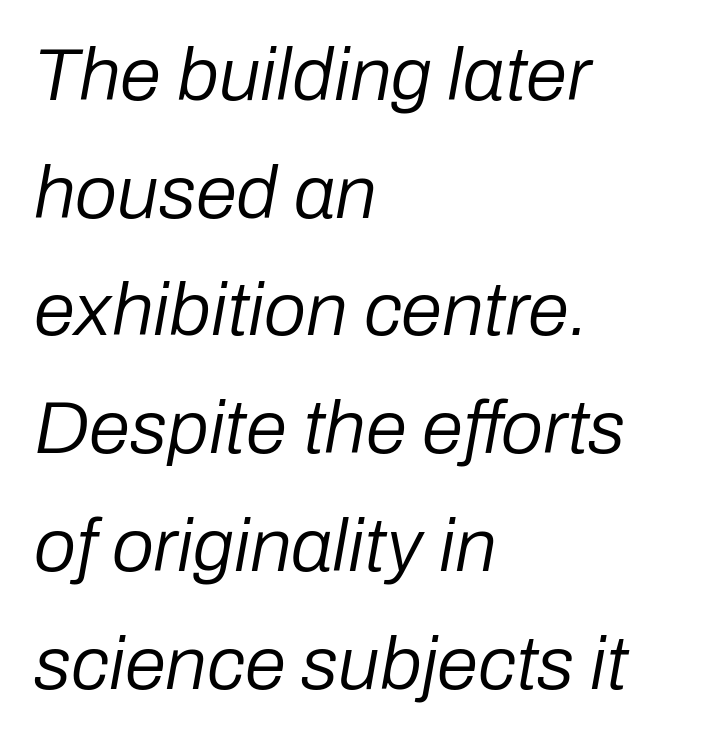
Q: Is the text bold? A: No.
Q: Is the text italic (slanted)? A: Yes, it leans right by about 10 degrees.
Q: Is the text underlined? A: No.
Q: How is the paragraph aligned? A: Left-aligned.
Q: Is the spacing between letters normal or unusually wide? A: Normal.
Q: Is the spacing between lines tight, normal or loose? A: Normal.
Q: Width (condensed, normal, or wide)? A: Normal.
Q: Stroke contrast? A: Low.
Q: x-height? A: Medium.
Q: Monospaced? A: No.
